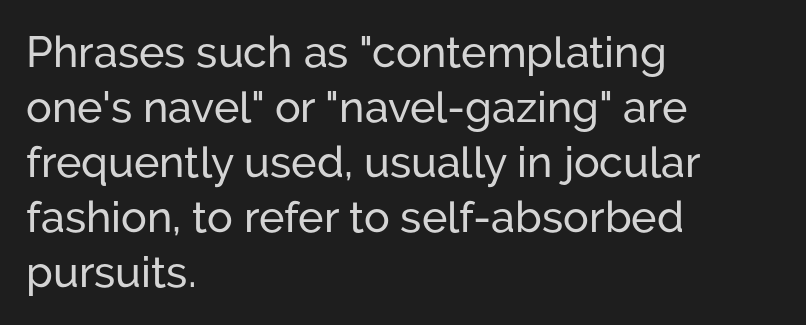
{"serif": "no", "italic": "no", "width": "normal", "stroke_contrast": "low", "x_height": "medium", "monospaced": "no", "underline": "no", "align": "left", "line_spacing": "normal", "line_spacing_ratio": 1.28, "letter_spacing": "normal", "letter_spacing_em": 0.0, "glyph_px": 43}
